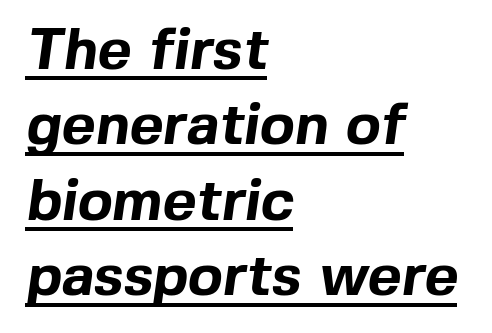
Q: Is the text bold? A: Yes.
Q: Is the typeface a serif or a sans-serif typeface? A: Sans-serif.
Q: Is the text underlined? A: Yes.
Q: How is the paragraph aligned? A: Left-aligned.
Q: Is the spacing between letters normal or unusually wide? A: Normal.
Q: Is the spacing between lines tight, normal or loose? A: Normal.
Q: Width (condensed, normal, or wide)? A: Normal.
Q: x-height? A: Medium.
Q: Monospaced? A: No.
